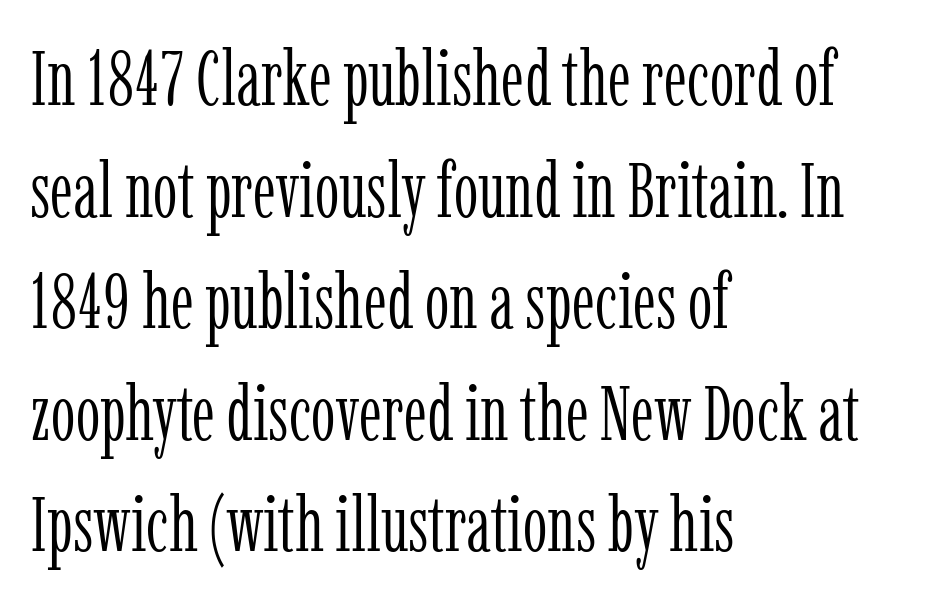
Q: Is the text bold? A: No.
Q: Is the text italic (slanted)? A: No, it is upright.
Q: Is the typeface a serif or a sans-serif typeface? A: Serif.
Q: Is the text underlined? A: No.
Q: How is the paragraph aligned? A: Left-aligned.
Q: Is the spacing between letters normal or unusually wide? A: Normal.
Q: Is the spacing between lines tight, normal or loose? A: Normal.
Q: Width (condensed, normal, or wide)? A: Condensed.
Q: Stroke contrast? A: Low.
Q: x-height? A: Medium.
Q: Monospaced? A: No.
